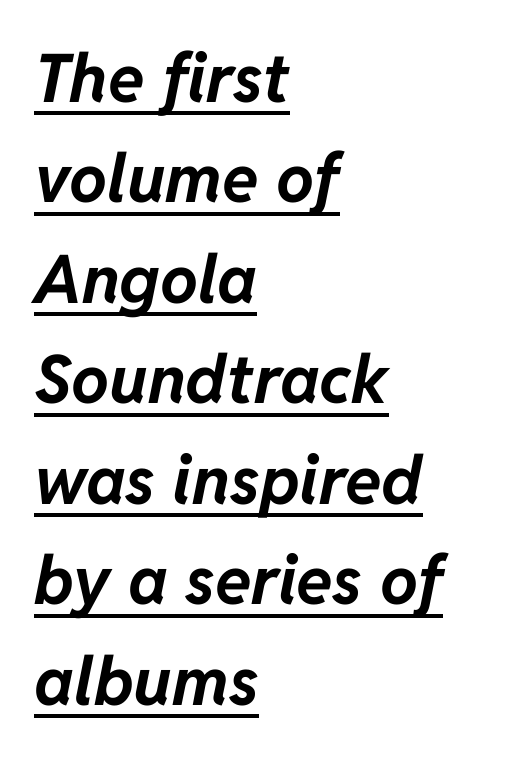
Q: Is the text bold? A: Yes.
Q: Is the text italic (slanted)? A: Yes, it leans right by about 11 degrees.
Q: Is the text underlined? A: Yes.
Q: How is the paragraph aligned? A: Left-aligned.
Q: Is the spacing between letters normal or unusually wide? A: Normal.
Q: Is the spacing between lines tight, normal or loose? A: Normal.
Q: Width (condensed, normal, or wide)? A: Normal.
Q: Stroke contrast? A: Low.
Q: x-height? A: Medium.
Q: Monospaced? A: No.
